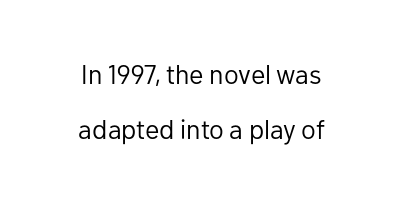
Q: Is the text bold? A: No.
Q: Is the text italic (slanted)? A: No, it is upright.
Q: Is the text underlined? A: No.
Q: How is the paragraph aligned? A: Centered.
Q: Is the spacing between letters normal or unusually wide? A: Normal.
Q: Is the spacing between lines tight, normal or loose? A: Loose.
